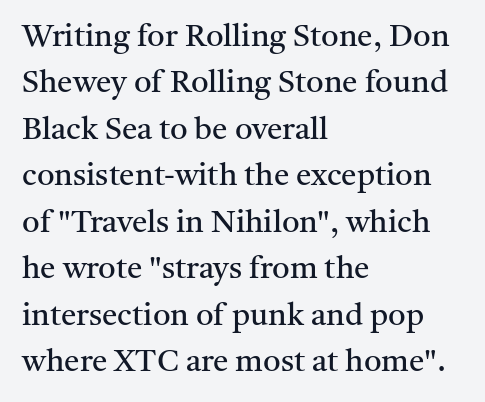
Q: Is the text bold? A: No.
Q: Is the text italic (slanted)? A: No, it is upright.
Q: Is the typeface a serif or a sans-serif typeface? A: Serif.
Q: Is the text underlined? A: No.
Q: How is the paragraph aligned? A: Left-aligned.
Q: Is the spacing between letters normal or unusually wide? A: Normal.
Q: Is the spacing between lines tight, normal or loose? A: Normal.
Q: Width (condensed, normal, or wide)? A: Normal.
Q: Stroke contrast? A: Medium.
Q: x-height? A: Medium.
Q: Monospaced? A: No.
